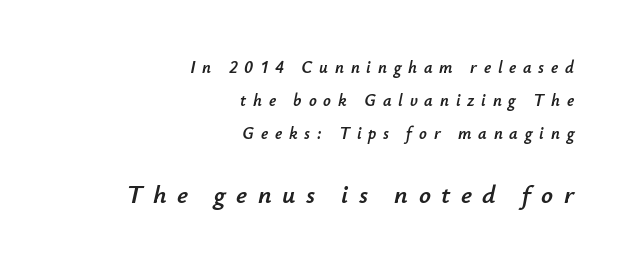
{"italic": "yes", "lean": "right", "slant_degrees": 12, "underline": "no", "align": "right", "line_spacing": "loose", "line_spacing_ratio": 1.94, "letter_spacing": "wide", "letter_spacing_em": 0.4, "larger_block": "second", "size_ratio": 1.53, "glyph_px": 26}
